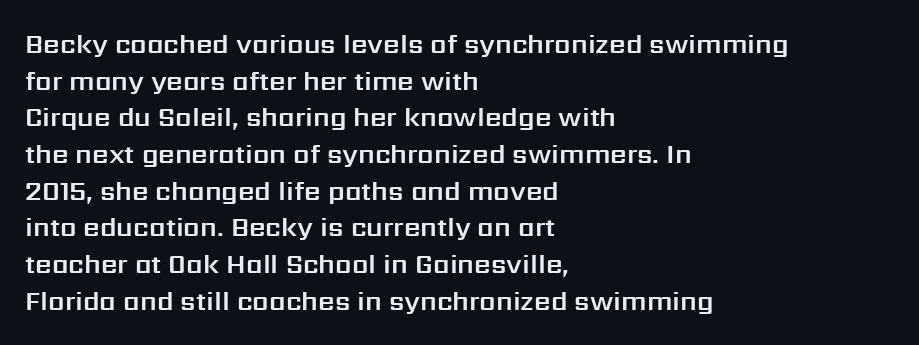
Q: Is the text italic (slanted)? A: No, it is upright.
Q: Is the text underlined? A: No.
Q: How is the paragraph aligned? A: Left-aligned.
Q: Is the spacing between letters normal or unusually wide? A: Normal.
Q: Is the spacing between lines tight, normal or loose? A: Normal.
